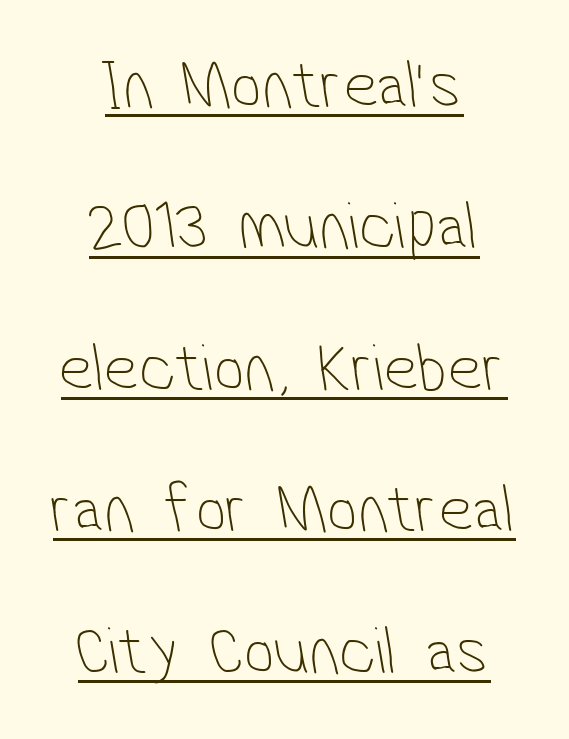
{"serif": "no", "bold": "no", "weight": "thin", "width": "condensed", "stroke_contrast": "low", "x_height": "medium", "monospaced": "no", "underline": "yes", "align": "center", "line_spacing": "loose", "line_spacing_ratio": 2.08, "letter_spacing": "normal", "letter_spacing_em": 0.0, "glyph_px": 68}
